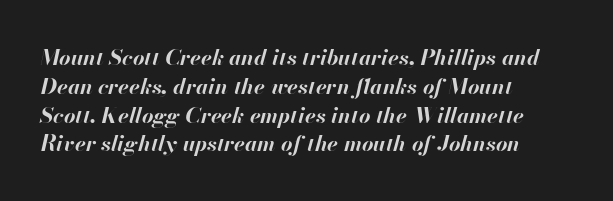
{"italic": "yes", "lean": "right", "slant_degrees": 13, "bold": "yes", "underline": "no", "align": "left", "line_spacing": "normal", "line_spacing_ratio": 1.31, "letter_spacing": "normal", "letter_spacing_em": 0.0, "glyph_px": 22}
